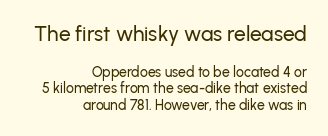
The tracking reads as untouched default to a designer's eye. One-word summary of the alignment: right. Does the bottom block carry the larger type? No, the top block does. Is there any slant? The stems are plumb. Honestly, there is no underline to notice here at all.
